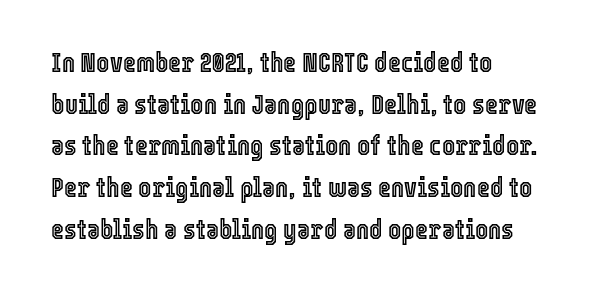
{"italic": "no", "width": "condensed", "x_height": "medium", "monospaced": "no", "underline": "no", "align": "left", "line_spacing": "normal", "line_spacing_ratio": 1.49, "letter_spacing": "normal", "letter_spacing_em": 0.0, "glyph_px": 28}
